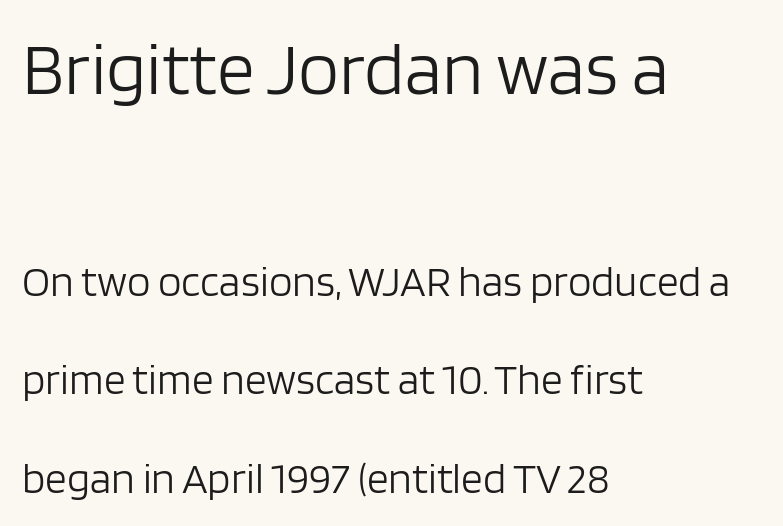
The block of text is sparse from top to bottom, with ample space between rows. Style check: upright. The cut favours lightness, reaching ordinary text weight at its darkest. These lines are rendered in a variable-pitch font. Observe the absence of serifs on each vertical stroke in this sample. Alignment: flush left.
